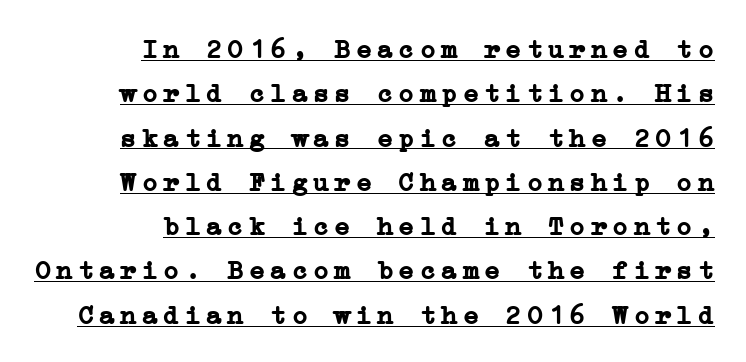
{"italic": "no", "bold": "yes", "underline": "yes", "align": "right", "line_spacing": "normal", "line_spacing_ratio": 1.64, "glyph_px": 27}
